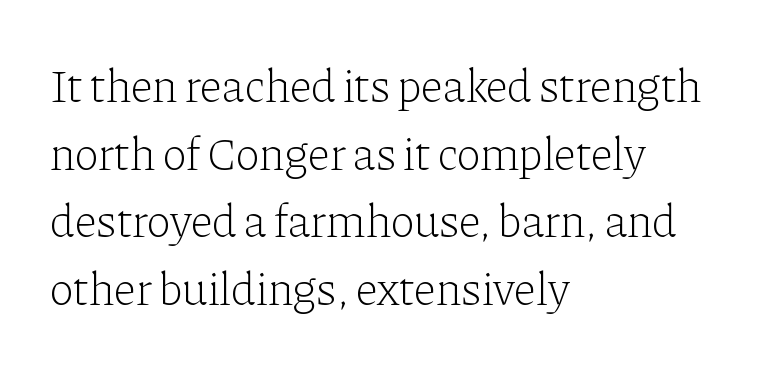
The line texture is even and compact thanks to regular tracking. The typeface chosen for these lines features serifs. Beneath every word, the page is bare. The axis of the letterforms is exactly vertical.
